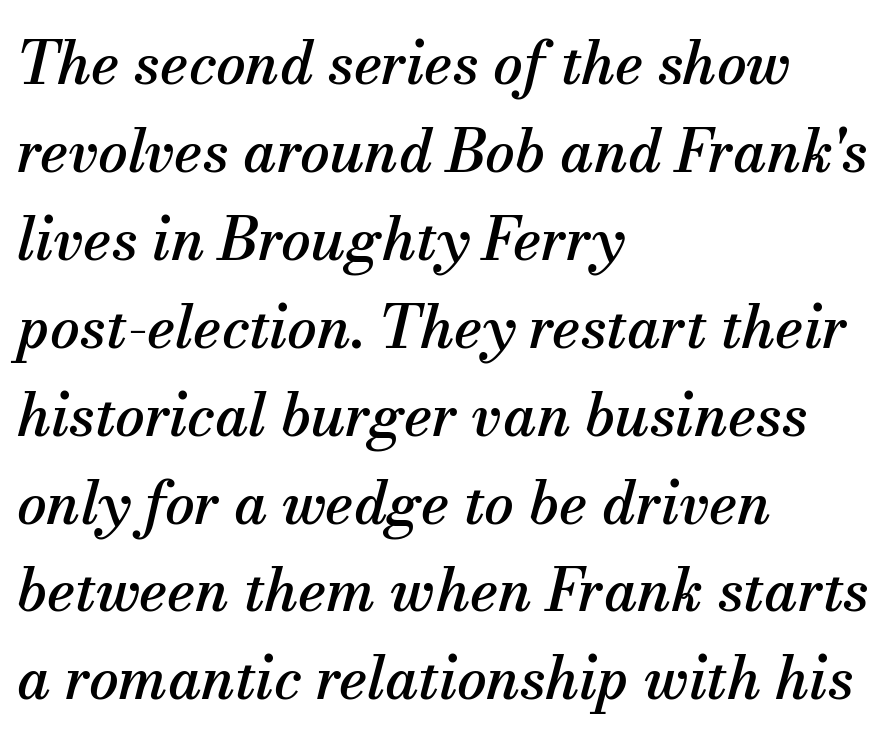
Serifs: yes, visible at the terminals of the letterforms. Each new line begins a customary step beneath the previous one. Spacing verdict: proportional, widths tailored to each character. Posture: slanted.
